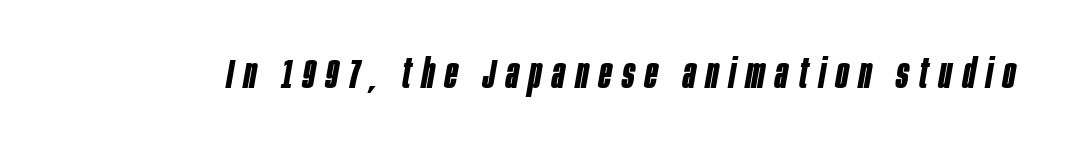
{"italic": "yes", "lean": "right", "slant_degrees": 10, "bold": "yes", "weight": "bold", "width": "condensed", "stroke_contrast": "low", "x_height": "large", "monospaced": "no", "underline": "no", "letter_spacing": "wide", "letter_spacing_em": 0.26, "glyph_px": 41}
